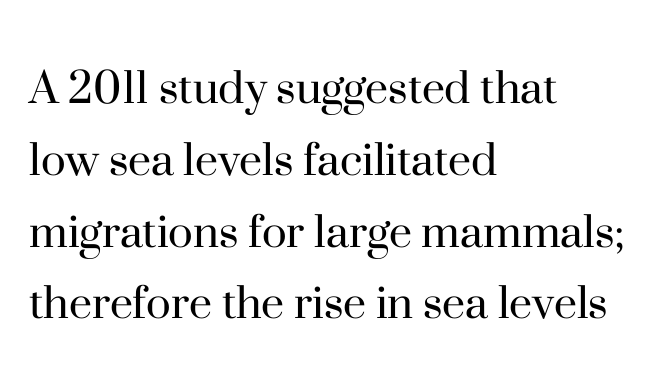
The image shows 52 px regular-weight serif type, upright; set left-aligned, normal line spacing (1.38x), normal letter spacing, not underlined; high stroke contrast and a small x-height.
